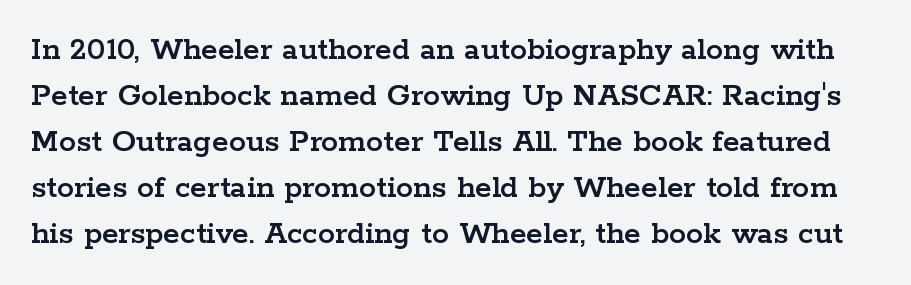
Between one letter and the next there's only the usual sliver of space. The string is rendered with underlining switched off. The lettering stays uniformly vertical, giving the passage a roman look. The letters carry serifs — small finishing strokes at the ends of their stems. This block has exactly the height ordinary leading produces. The rendering uses natural spacing where letterforms have individual widths.
